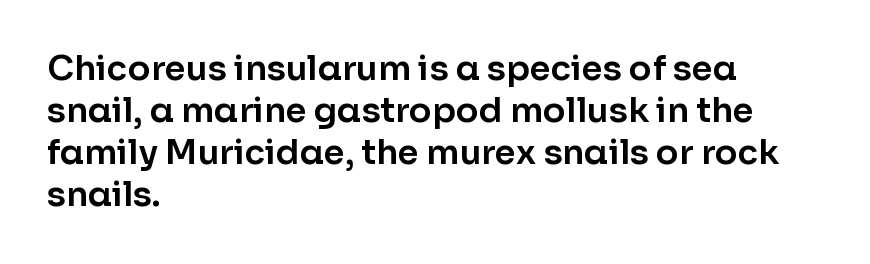
The image shows 34 px sans-serif type, upright; set left-aligned, line spacing 1.24x, normal letter spacing, not underlined; low stroke contrast and a medium x-height.
